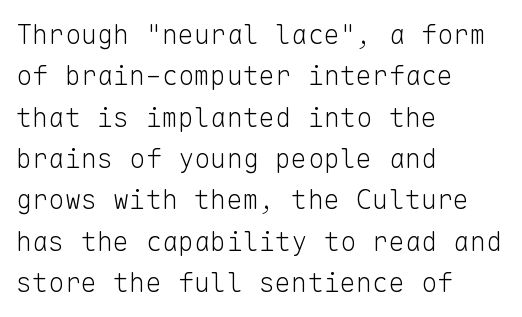
In terms of leading, this rendering sits right in the middle. The lettering stays uniformly vertical, giving the passage a roman look. Decoration check: the copy has no underline. The passage shown is not bold in any degree. How are the letters spaced? Ordinarily, with no added tracking.
